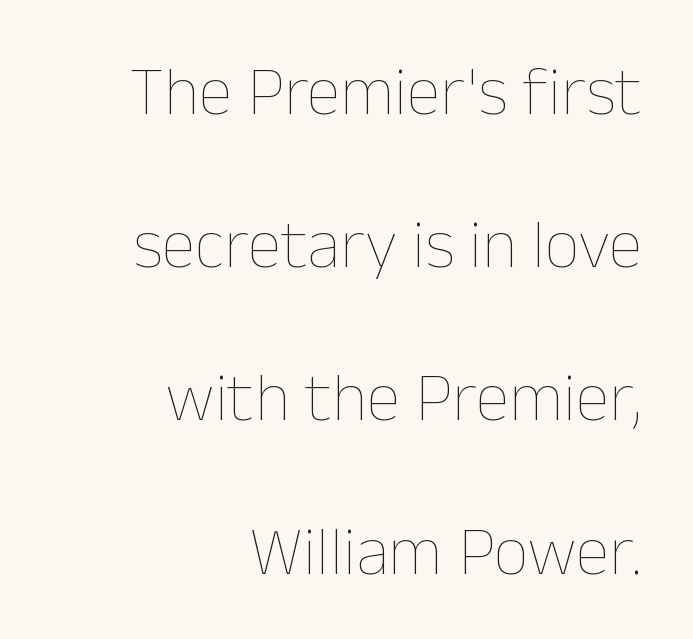
The image shows 69 px thin type, upright; set right-aligned, loose line spacing (2.22x), normal letter spacing, not underlined; low stroke contrast and a medium x-height.
